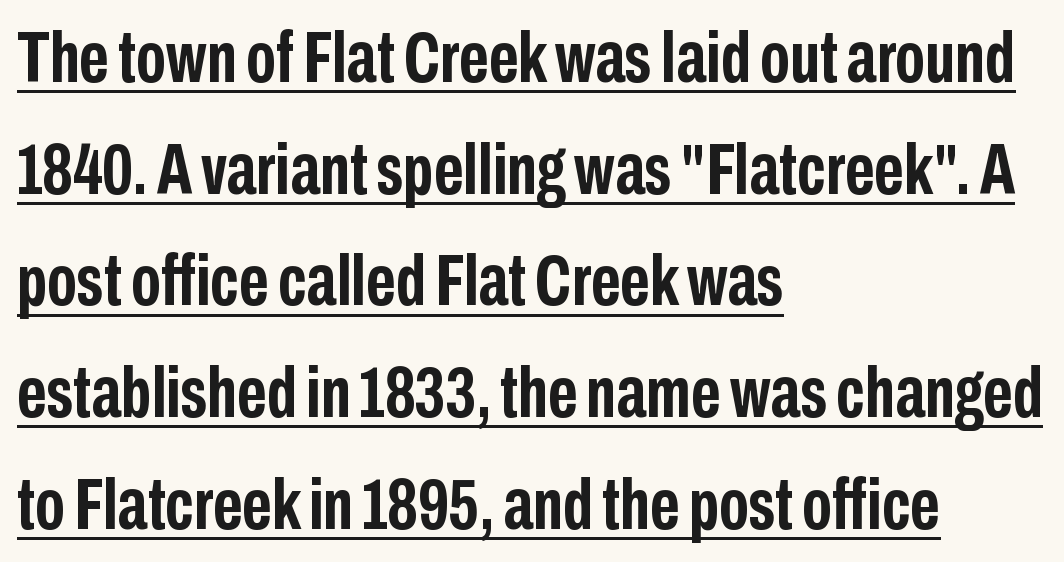
Serifs: no, the terminals of the letterforms are clean. Set as a true bold cut, around the 700 mark. Line beginnings align vertically; line endings do not. Regarding leading, the lines here are spaced in the standard way.
